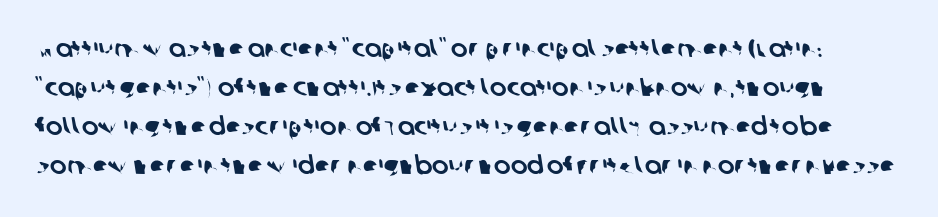
Spacing between characters is what you'd get straight out of the box. The gap between lines stays unmarked. Rows of type keep a routine distance in the vertical direction.
